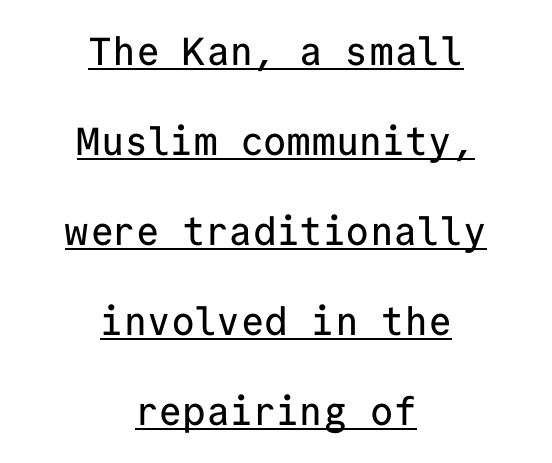
The vertical gap from one line to the next is large. Compared with undecorated copy, this sample adds a rule below the words. These lines were composed using upright roman letters. The text was rendered using a sans face with plain stroke endings.
